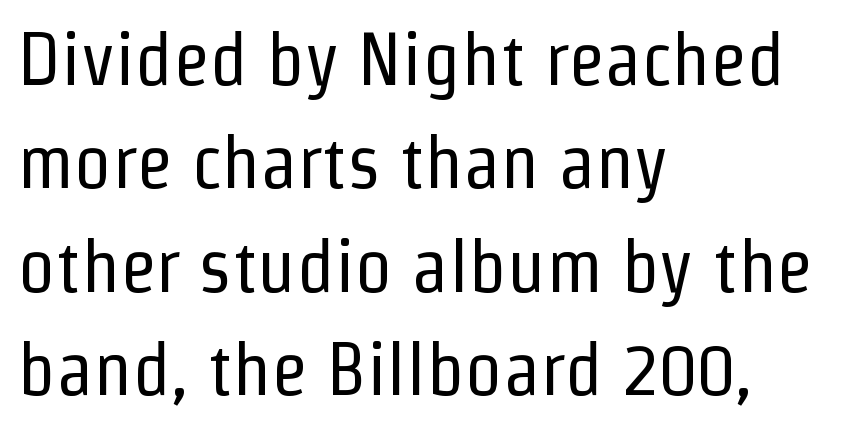
The image shows 75 px regular-weight, condensed sans-serif type, upright; set left-aligned, normal line spacing (1.38x), normal letter spacing, not underlined; low stroke contrast and a medium x-height.
